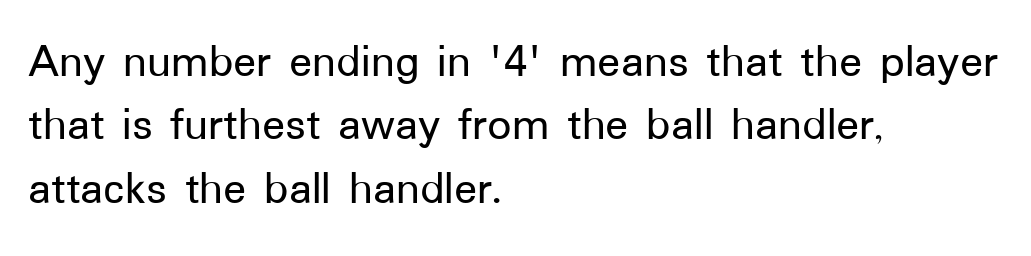
{"serif": "no", "italic": "no", "width": "normal", "stroke_contrast": "low", "x_height": "medium", "monospaced": "no", "underline": "no", "align": "left", "line_spacing": "normal", "line_spacing_ratio": 1.32, "letter_spacing": "normal", "letter_spacing_em": 0.0, "glyph_px": 48}
